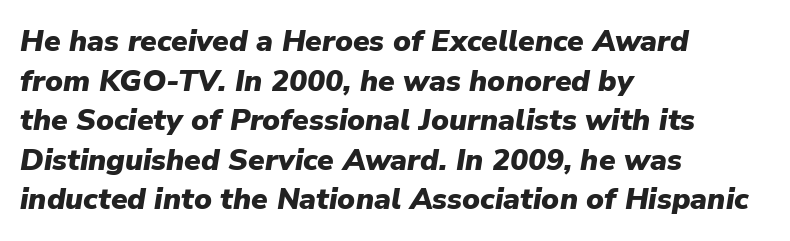
The image shows 30 px heavy type, italic (leaning right); set left-aligned, normal line spacing (1.32x), normal letter spacing, not underlined; low stroke contrast and a medium x-height.
